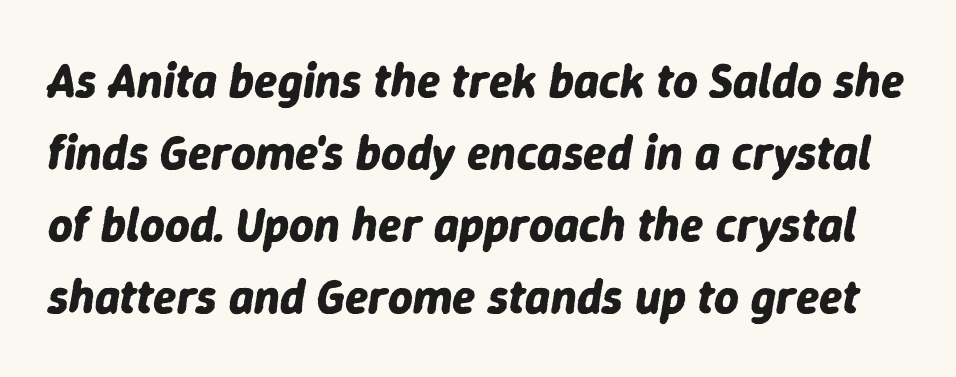
This rendering leaves character spacing at its baseline value. Strokes here are thick enough to call this a true bold. The line-height multiplier appears to be the usual default. The text carries the slant typical of an italic or oblique font. Is this a fixed-width face? No — the glyphs have proportional, varying widths.
